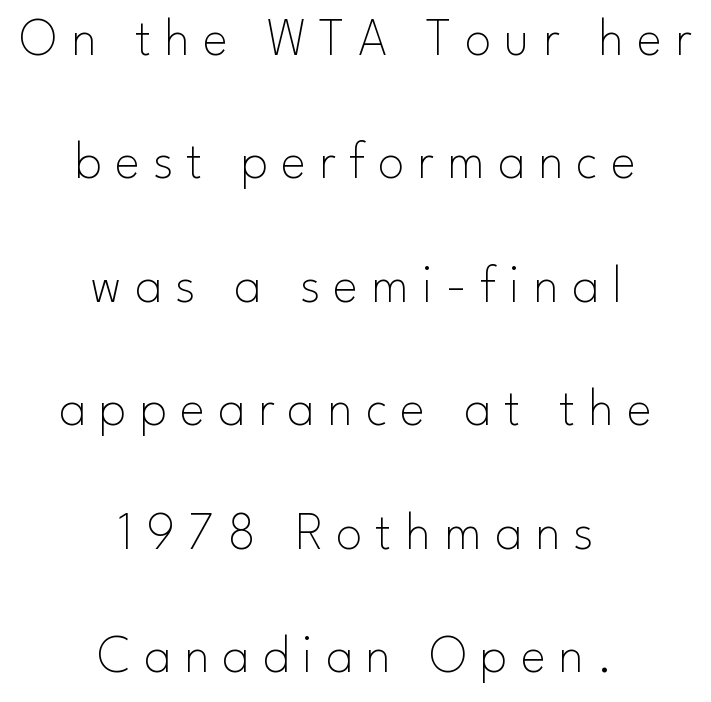
These lines stand farther apart than default settings would place them. Glyph-to-glyph distance is far greater than everyday printed text. Every row of glyphs is offset so its center matches the block's center. Ascenders rise straight up at ninety degrees. Does the type have serifs? No, each stem ends abruptly.
